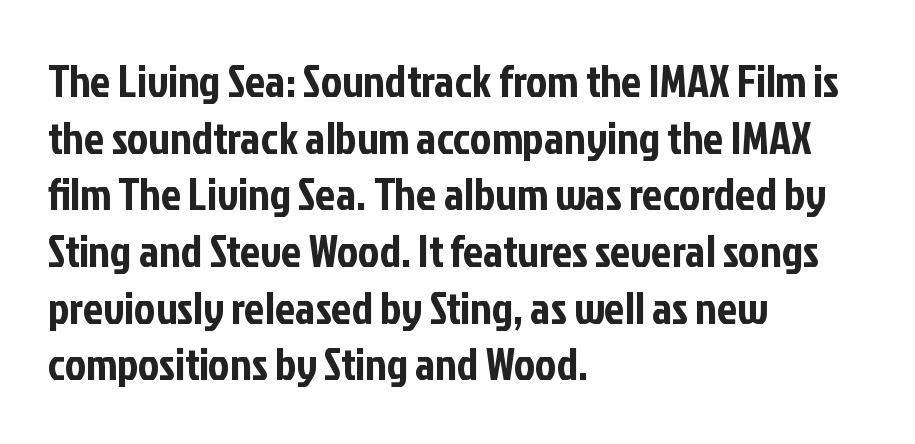
Regarding serifs, this sample does without them. Letter spacing: default. The passage shown stacks its lines at a standard gap. Notice how the passage keeps a crisp vertical edge on the left only.
